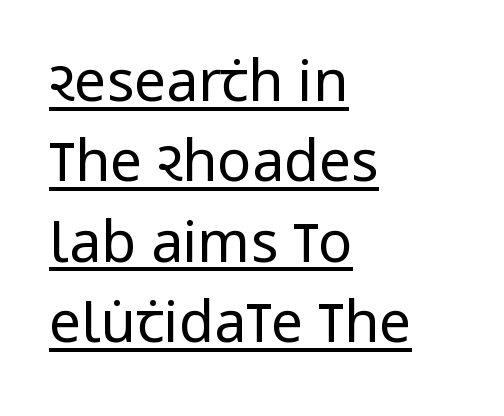
Q: Is the text bold? A: No.
Q: Is the text italic (slanted)? A: No, it is upright.
Q: Is the typeface a serif or a sans-serif typeface? A: Sans-serif.
Q: Is the text underlined? A: Yes.
Q: How is the paragraph aligned? A: Left-aligned.
Q: Is the spacing between letters normal or unusually wide? A: Normal.
Q: Is the spacing between lines tight, normal or loose? A: Normal.
Q: Width (condensed, normal, or wide)? A: Condensed.
Q: Stroke contrast? A: Low.
Q: x-height? A: Large.
Q: Monospaced? A: No.
